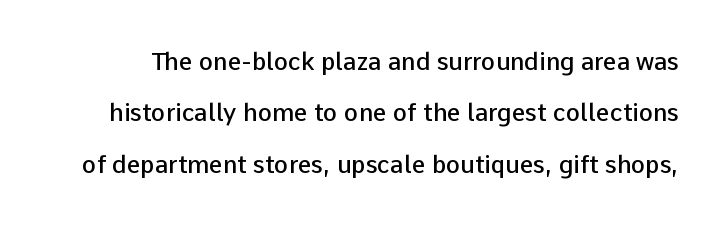
{"italic": "no", "bold": "semi", "underline": "no", "line_spacing": "loose", "line_spacing_ratio": 2.14, "letter_spacing": "normal", "letter_spacing_em": 0.0, "glyph_px": 24}
